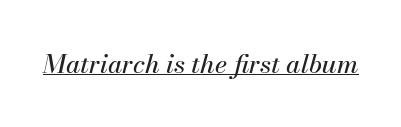
Looks like someone drew a line under every word here. How are the letters spaced? Ordinarily, with no added tracking. Looking at the ascenders, they clearly lean.
